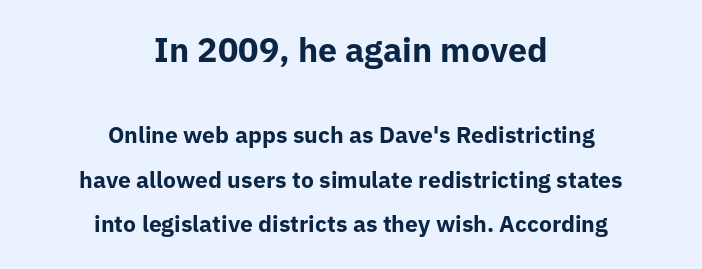
Check under the words: just untouched page. The rendering uses natural spacing where letterforms have individual widths. The lettering stays uniformly vertical, giving the passage a roman look. A typesetter would call this zero additional tracking.
